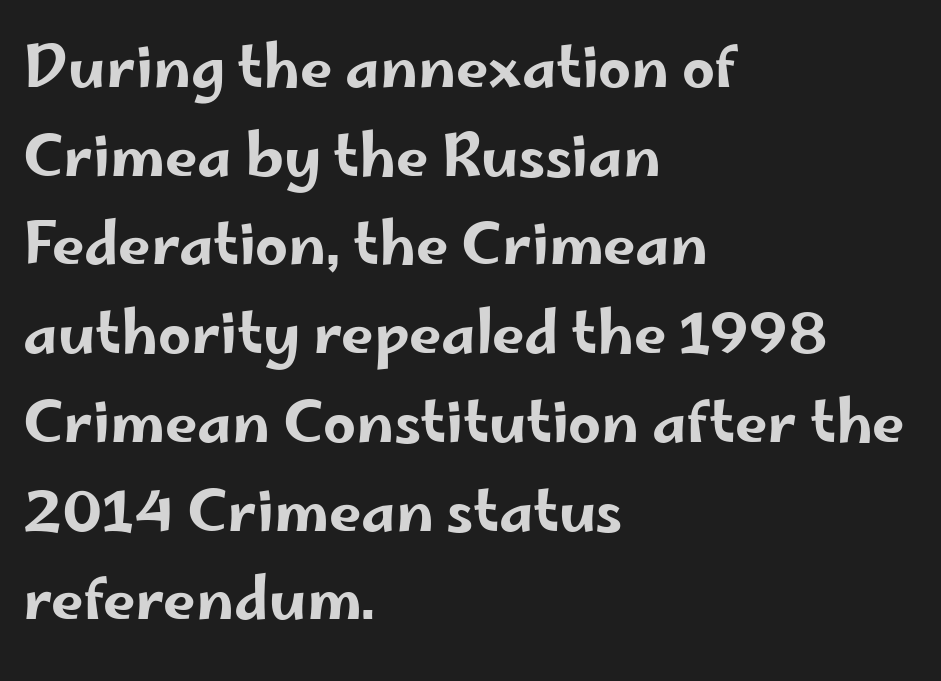
{"serif": "no", "italic": "no", "width": "wide", "stroke_contrast": "low", "x_height": "small", "monospaced": "no", "underline": "no", "align": "left", "line_spacing": "normal", "line_spacing_ratio": 1.53, "letter_spacing": "normal", "letter_spacing_em": 0.0, "glyph_px": 58}
